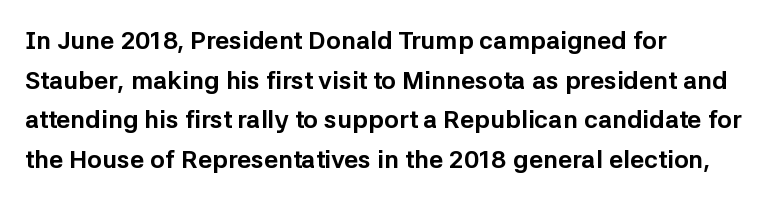
The image shows 25 px bold type, upright; set left-aligned, normal line spacing (1.59x), normal letter spacing, not underlined.
